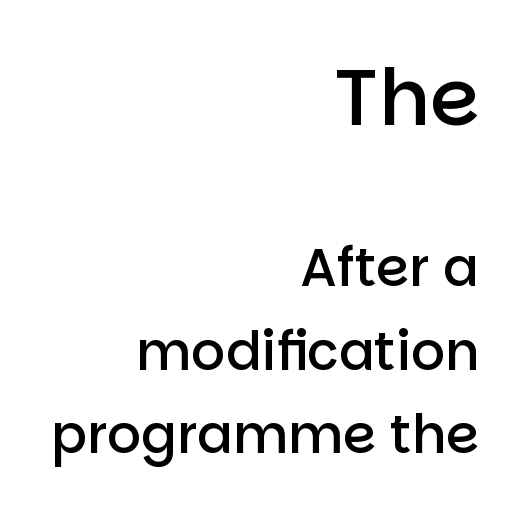
Q: Is the text bold? A: Semi-bold.
Q: Is the text italic (slanted)? A: No, it is upright.
Q: Is the typeface a serif or a sans-serif typeface? A: Sans-serif.
Q: Is the text underlined? A: No.
Q: How is the paragraph aligned? A: Right-aligned.
Q: Is the spacing between letters normal or unusually wide? A: Normal.
Q: Is the spacing between lines tight, normal or loose? A: Normal.
Q: Which block of text is set in a larger size, the first (top) or the second (bottom)? A: The first (top) one.
Q: Width (condensed, normal, or wide)? A: Normal.
Q: Stroke contrast? A: Low.
Q: x-height? A: Large.
Q: Monospaced? A: No.
